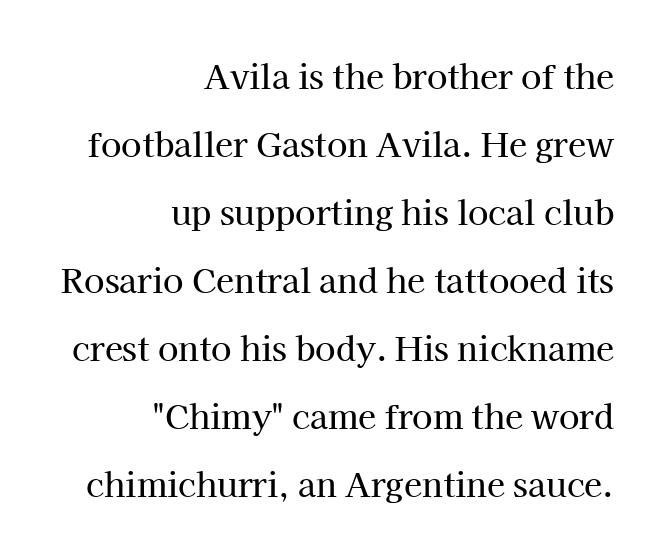
The image shows 33 px serif type, upright; set right-aligned, loose line spacing (2.06x), normal letter spacing, not underlined; high stroke contrast and a medium x-height.
